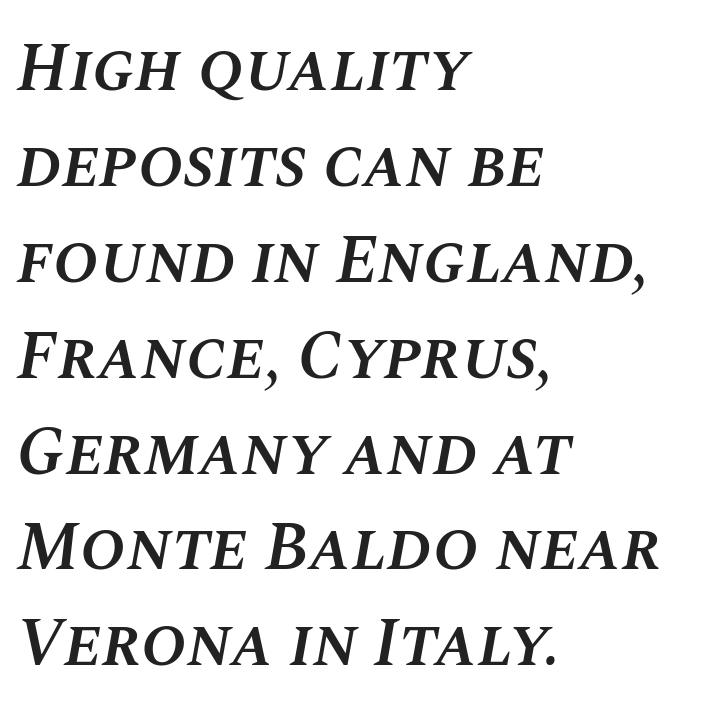
Q: Is the text bold? A: Semi-bold.
Q: Is the text italic (slanted)? A: Yes, it leans right by about 10 degrees.
Q: Is the text underlined? A: No.
Q: How is the paragraph aligned? A: Left-aligned.
Q: Is the spacing between letters normal or unusually wide? A: Normal.
Q: Is the spacing between lines tight, normal or loose? A: Normal.
Q: Width (condensed, normal, or wide)? A: Normal.
Q: Stroke contrast? A: Medium.
Q: x-height? A: Large.
Q: Monospaced? A: No.
